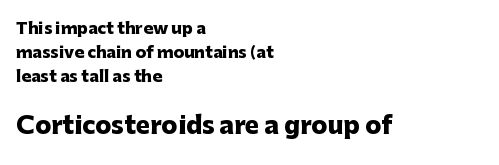
The string is rendered with underlining switched off. Alignment: flush left. A full-strength bold gives these letters their thick strokes. Type size steps up from the first block to the second. When letters stand straight like this, we call the style roman or upright.
